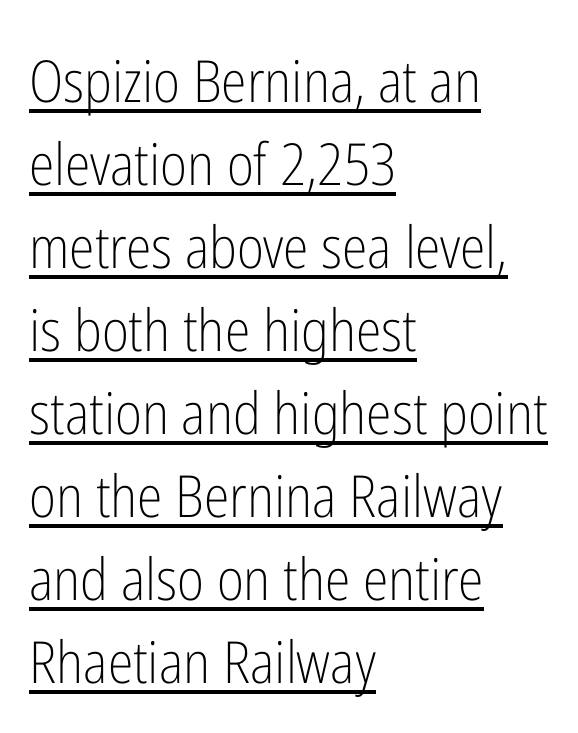
The image shows 58 px light, condensed sans-serif type, upright; set left-aligned, normal line spacing (1.43x), normal letter spacing, underlined; low stroke contrast and a medium x-height.
